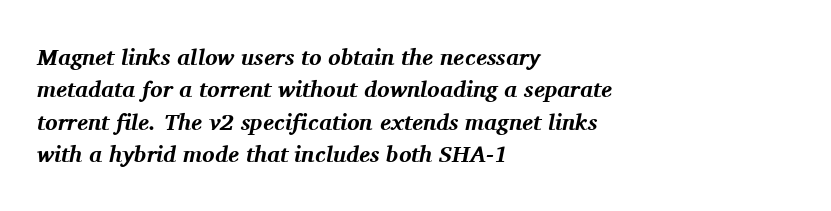
Emphasis-style slanted type is in use. The rendering uses a moderate line-height, typical for paragraphs. Bare-footed words on every line. Where is the straight margin? On the left.
